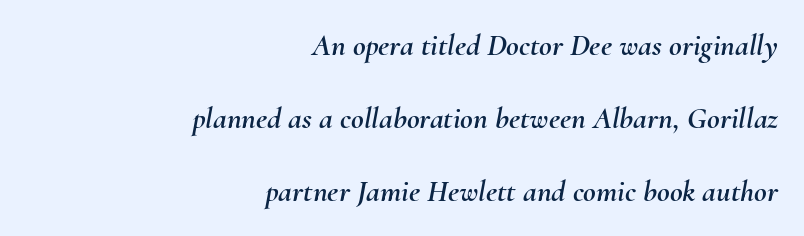
Tracking here is standard; glyphs follow each other at the usual distance. The paragraph shown leans on its right margin. Line spacing here is loose. Observe the lean: these are italic letterforms. Anything drawn beneath the words? Only blank space. Character widths vary here, with narrow letters taking less room than wide ones.
